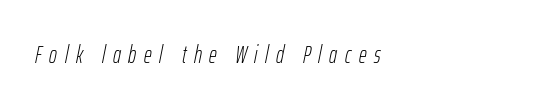
Q: Is the text bold? A: No.
Q: Is the text italic (slanted)? A: Yes, it leans right by about 12 degrees.
Q: Is the text underlined? A: No.
Q: How is the paragraph aligned? A: Left-aligned.
Q: Is the spacing between letters normal or unusually wide? A: Unusually wide.
